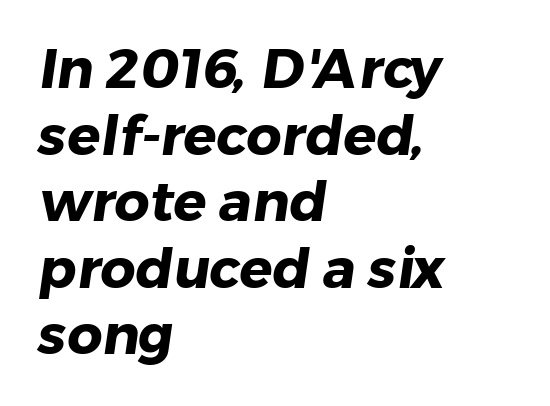
{"serif": "no", "bold": "yes", "weight": "heavy", "width": "normal", "stroke_contrast": "low", "x_height": "medium", "monospaced": "no", "underline": "no", "align": "left", "line_spacing_ratio": 1.21, "letter_spacing": "normal", "letter_spacing_em": 0.0, "glyph_px": 55}
